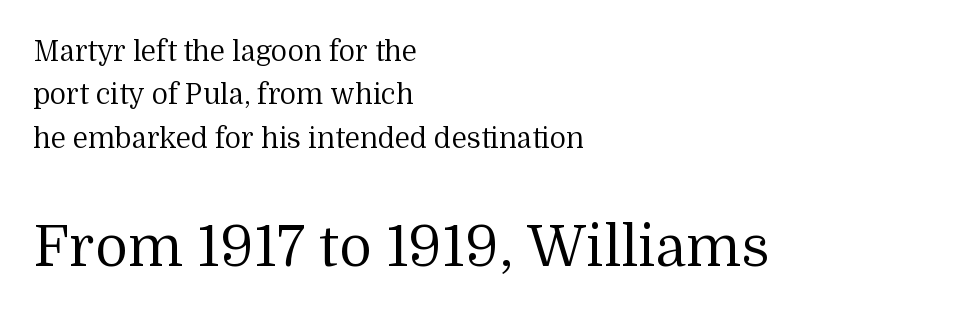
Q: Is the text bold? A: No.
Q: Is the text italic (slanted)? A: No, it is upright.
Q: Is the typeface a serif or a sans-serif typeface? A: Serif.
Q: Is the text underlined? A: No.
Q: How is the paragraph aligned? A: Left-aligned.
Q: Is the spacing between letters normal or unusually wide? A: Normal.
Q: Is the spacing between lines tight, normal or loose? A: Normal.
Q: Which block of text is set in a larger size, the first (top) or the second (bottom)? A: The second (bottom) one.
Q: Width (condensed, normal, or wide)? A: Normal.
Q: Stroke contrast? A: Medium.
Q: x-height? A: Medium.
Q: Monospaced? A: No.
